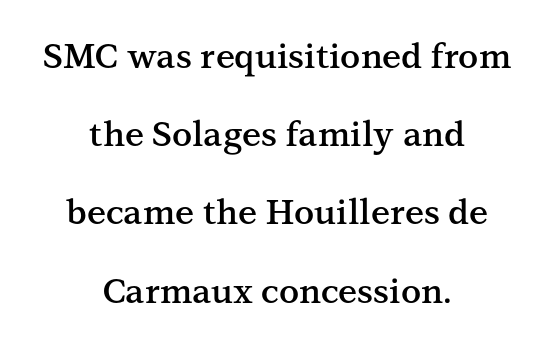
Q: Is the text bold? A: Semi-bold.
Q: Is the text italic (slanted)? A: No, it is upright.
Q: Is the typeface a serif or a sans-serif typeface? A: Serif.
Q: Is the text underlined? A: No.
Q: How is the paragraph aligned? A: Centered.
Q: Is the spacing between letters normal or unusually wide? A: Normal.
Q: Is the spacing between lines tight, normal or loose? A: Loose.
Q: Width (condensed, normal, or wide)? A: Normal.
Q: Stroke contrast? A: Medium.
Q: x-height? A: Medium.
Q: Monospaced? A: No.
